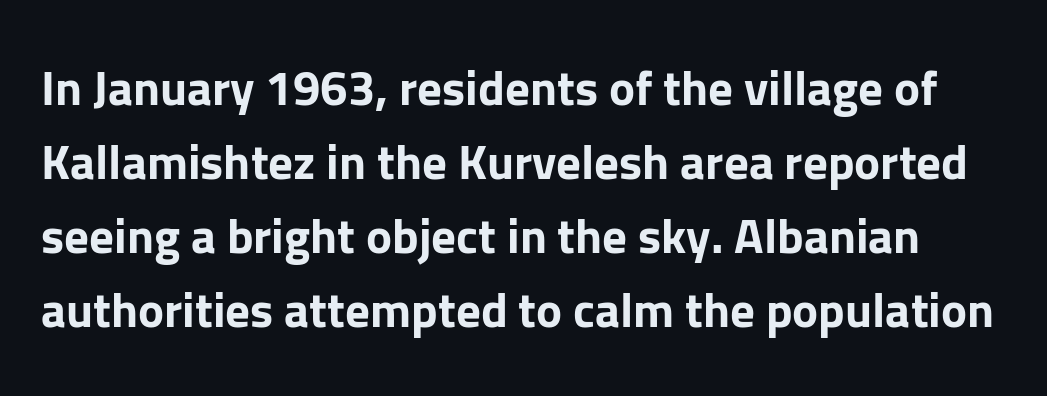
Q: Is the text bold? A: Yes.
Q: Is the text italic (slanted)? A: No, it is upright.
Q: Is the typeface a serif or a sans-serif typeface? A: Sans-serif.
Q: Is the text underlined? A: No.
Q: Is the spacing between letters normal or unusually wide? A: Normal.
Q: Is the spacing between lines tight, normal or loose? A: Normal.
Q: Width (condensed, normal, or wide)? A: Normal.
Q: Stroke contrast? A: Low.
Q: x-height? A: Medium.
Q: Monospaced? A: No.
